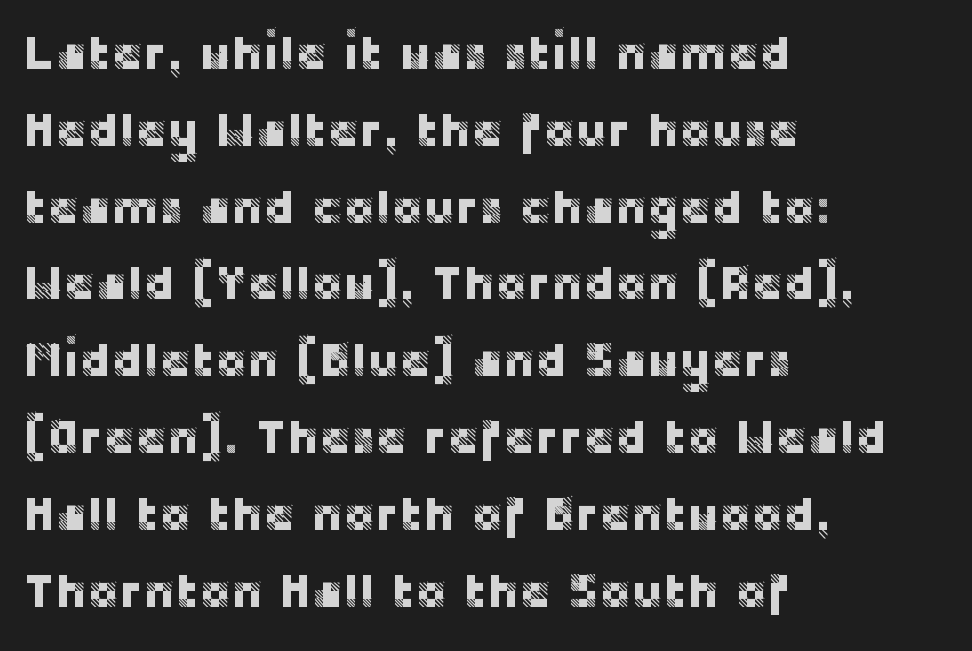
Each row of text sits above clean, open space. The compositor pushed each line to the left boundary. Does extra space separate the letters? No, they use regular spacing. A normal amount of white space separates one row of letters from the next. The designer went with a sans here, leaving each stem footless. Character widths vary here, with narrow letters taking less room than wide ones.
